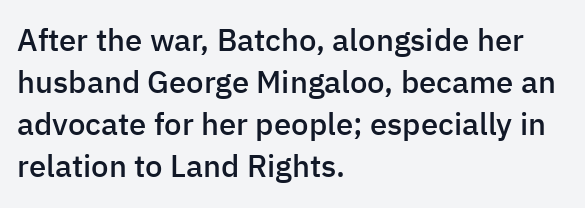
Leading: standard. The letters advance in unequal steps, a hallmark of proportional type. The sample has been set in demibold, a notch under bold. The font family rendered here belongs to the sans-serif group. Nope, not italic — everything's standing straight. Notice how the passage keeps a crisp vertical edge on the left only.
